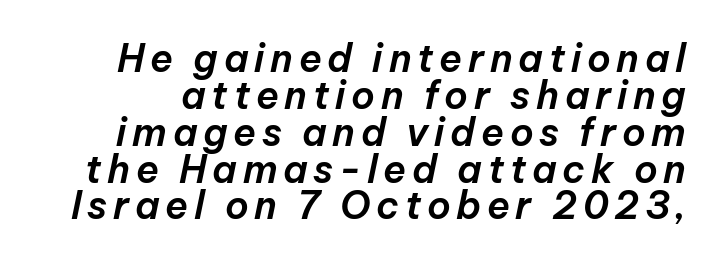
The leading is snug, giving the passage a crowded texture. This sample uses an oblique cut, with every glyph tilted off the vertical. Is this a fixed-width face? No — the glyphs have proportional, varying widths. The zone under the glyphs is completely vacant.
